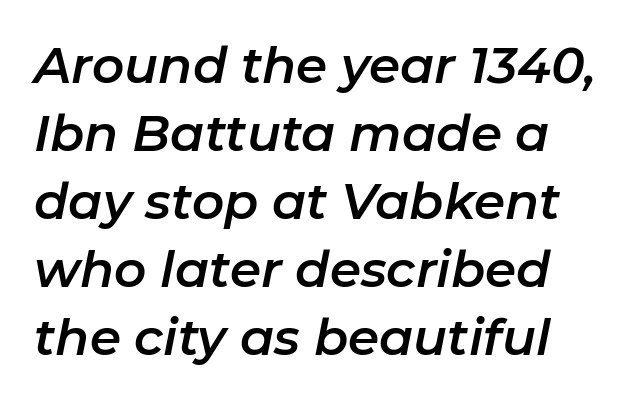
The image shows 50 px text type, italic (leaning right); set normal line spacing (1.36x), normal letter spacing, not underlined; low stroke contrast and a medium x-height.
